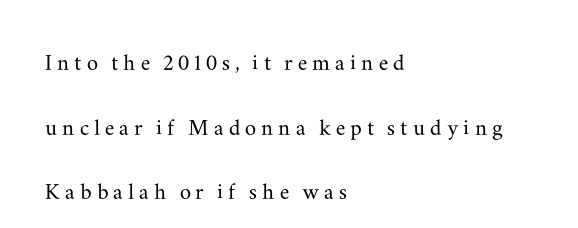
A typesetter would mark this as roman, not italic. Character widths vary here, with narrow letters taking less room than wide ones. The lines are quadded left. Unlike a clean sans, this face finishes its strokes with serifs. In terms of leading, this rendering errs on the spacious side.
